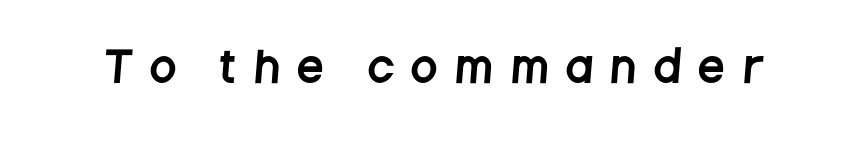
These lines are rendered in a variable-pitch font. The face used here is a sans, in the tradition of grotesques and geometrics. Each word looks stretched out because of the extra space between its letters. Underlining? Definitely not there.
